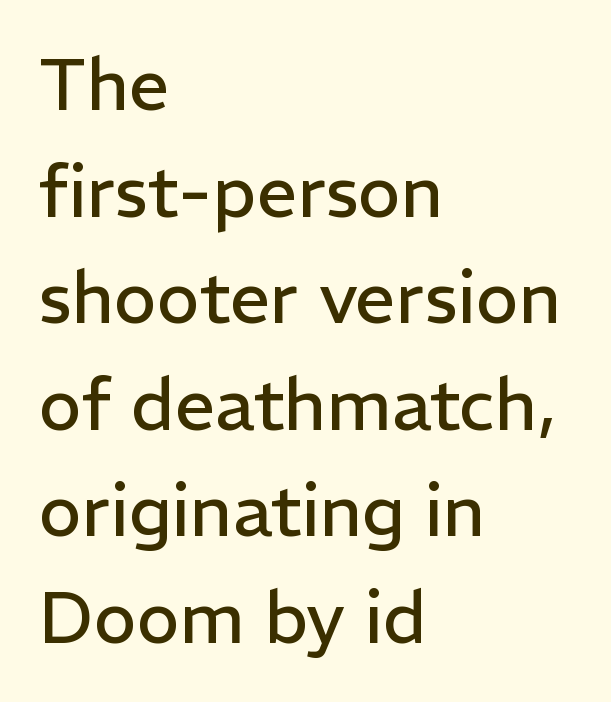
{"serif": "no", "italic": "no", "bold": "no", "weight": "regular", "width": "normal", "stroke_contrast": "low", "x_height": "medium", "monospaced": "no", "underline": "no", "align": "left", "line_spacing": "normal", "line_spacing_ratio": 1.48, "letter_spacing": "normal", "letter_spacing_em": 0.0, "glyph_px": 72}
